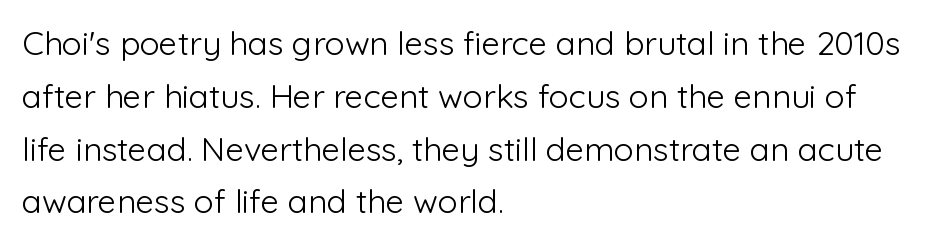
Q: Is the text bold? A: No.
Q: Is the text italic (slanted)? A: No, it is upright.
Q: Is the typeface a serif or a sans-serif typeface? A: Sans-serif.
Q: Is the text underlined? A: No.
Q: How is the paragraph aligned? A: Left-aligned.
Q: Is the spacing between letters normal or unusually wide? A: Normal.
Q: Is the spacing between lines tight, normal or loose? A: Normal.
Q: Width (condensed, normal, or wide)? A: Normal.
Q: Stroke contrast? A: Low.
Q: x-height? A: Medium.
Q: Monospaced? A: No.
